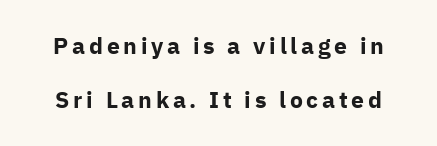
The image shows 23 px bold type, upright; set loose line spacing (2.36x), not underlined.
